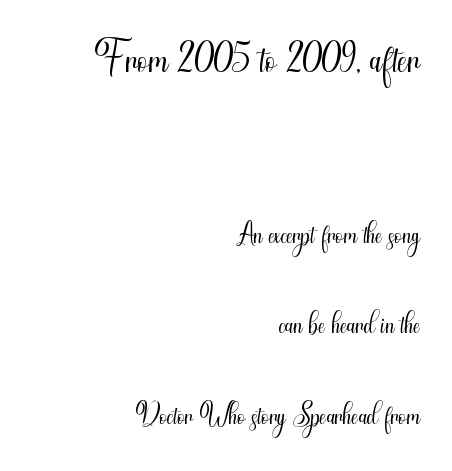
Q: Is the text bold? A: No.
Q: Is the text italic (slanted)? A: Yes.
Q: Is the typeface a serif or a sans-serif typeface? A: Sans-serif.
Q: Is the text underlined? A: No.
Q: How is the paragraph aligned? A: Right-aligned.
Q: Is the spacing between letters normal or unusually wide? A: Normal.
Q: Is the spacing between lines tight, normal or loose? A: Loose.
Q: Which block of text is set in a larger size, the first (top) or the second (bottom)? A: The first (top) one.
Q: Width (condensed, normal, or wide)? A: Condensed.
Q: Stroke contrast? A: Medium.
Q: x-height? A: Small.
Q: Monospaced? A: No.
